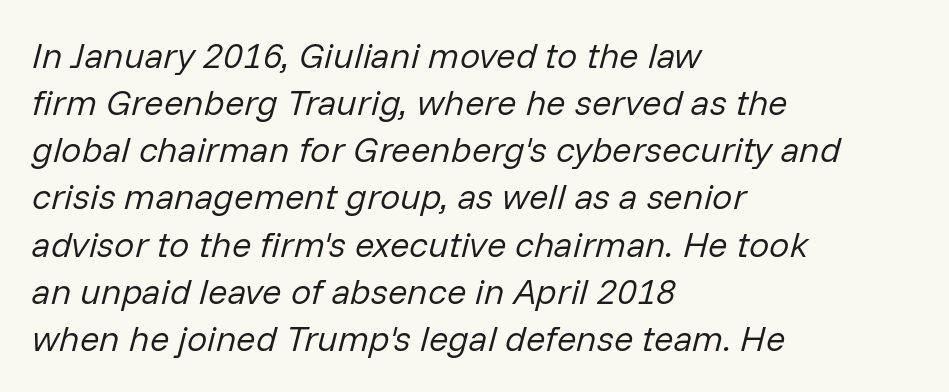
Descender tails drop into unmarked territory. The rendering uses a moderate line-height, typical for paragraphs. The letters look calm and open, with moderate or lighter stems. The gaps between neighbouring characters are ordinary and unremarkable.
